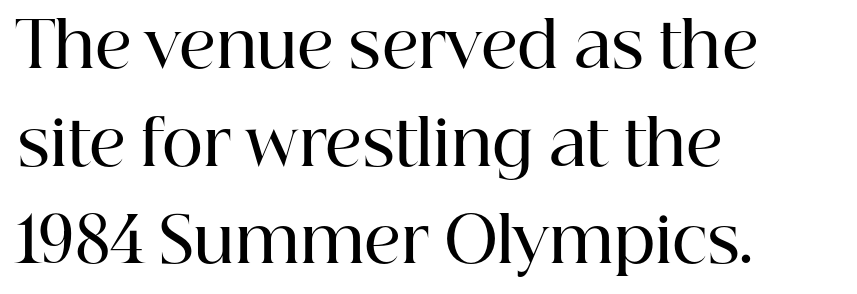
Each line starts at the same left margin while the right side varies. Between one letter and the next there's only the usual sliver of space. A bare baseline throughout the passage. Varying glyph widths throughout — classic text-font behaviour. These lines are composed in type with serifs. Evenly set lines give the paragraph a standard silhouette.
